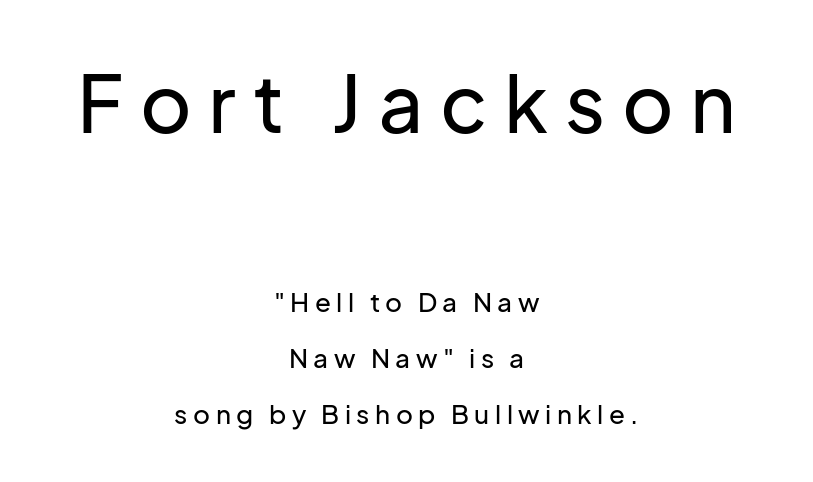
The image shows 79 px sans-serif type, upright; set centered, loose line spacing (2.16x), unusually wide letter spacing (+0.21 em), not underlined; the first (top) block is 3.04x larger; low stroke contrast and a medium x-height.
